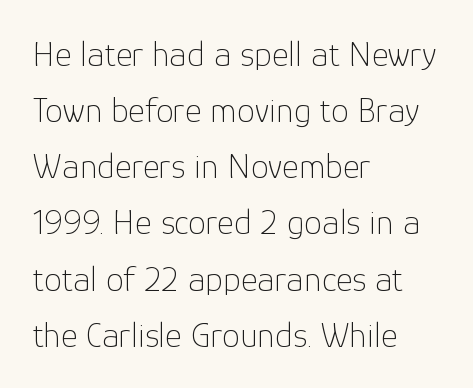
{"serif": "no", "italic": "no", "bold": "no", "weight": "thin", "width": "normal", "stroke_contrast": "low", "x_height": "medium", "monospaced": "no", "underline": "no", "align": "left", "line_spacing": "normal", "line_spacing_ratio": 1.56, "letter_spacing": "normal", "letter_spacing_em": 0.0, "glyph_px": 36}
